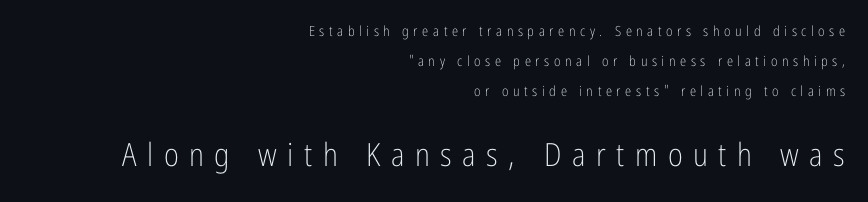
Descenders are the only things crossing below the line. Inter-character spacing is expanded well beyond the font's built-in metrics. The passage shown stacks its lines with a broad gap. The passage shown is typed in a proportional face where columns would drift.
